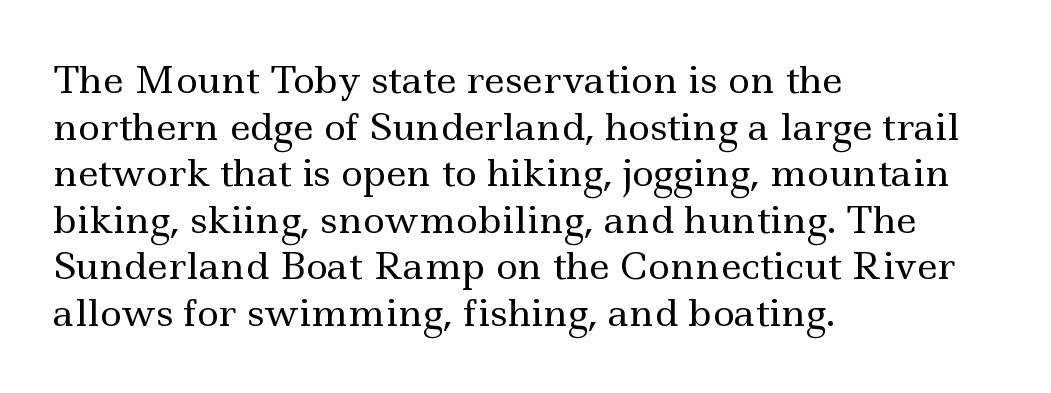
Character widths vary here, with narrow letters taking less room than wide ones. Think standard paragraph weight, or any step lighter than that. Notice how the stems are strictly vertical — no italics here. Does the type have serifs? Yes, each stem ends in a small foot.
